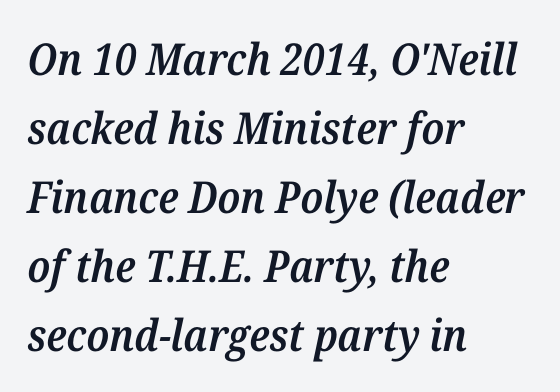
Q: Is the text bold? A: Semi-bold.
Q: Is the text italic (slanted)? A: Yes, it leans right by about 12 degrees.
Q: Is the typeface a serif or a sans-serif typeface? A: Serif.
Q: Is the text underlined? A: No.
Q: How is the paragraph aligned? A: Left-aligned.
Q: Is the spacing between letters normal or unusually wide? A: Normal.
Q: Is the spacing between lines tight, normal or loose? A: Normal.
Q: Width (condensed, normal, or wide)? A: Normal.
Q: Stroke contrast? A: Medium.
Q: x-height? A: Medium.
Q: Monospaced? A: No.
